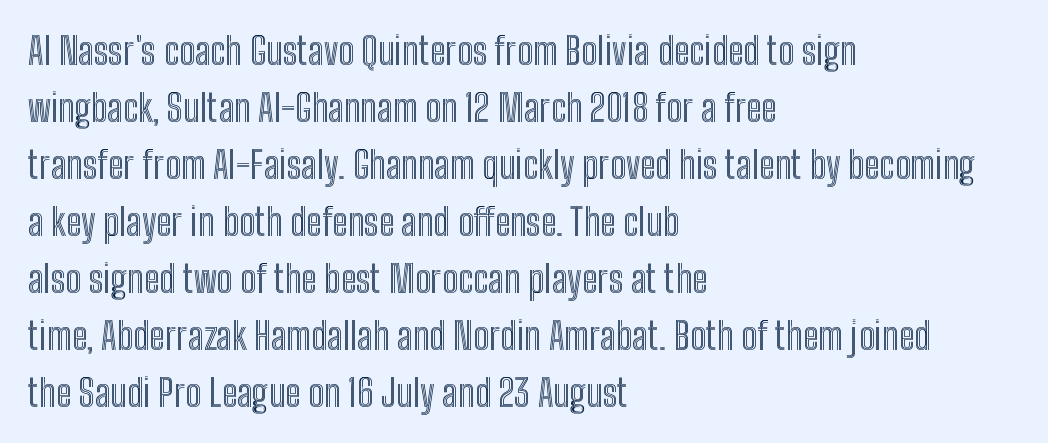
The image shows 37 px condensed type, upright; set left-aligned, normal line spacing (1.54x), normal letter spacing, not underlined; a medium x-height.
